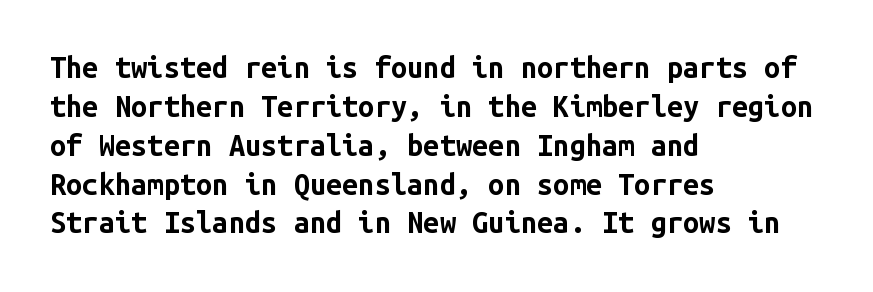
The designer went with a sans here, leaving each stem footless. The letters march in equal steps, a hallmark of fixed-pitch type. Has an underline been added? It has not. A dark, heavy texture on the line: the type is bold.
